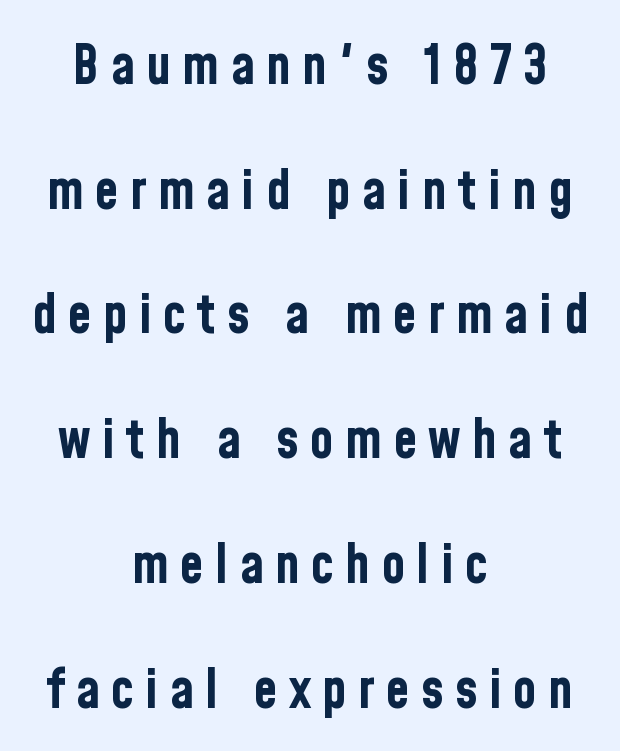
Q: Is the text bold? A: Yes.
Q: Is the text italic (slanted)? A: No, it is upright.
Q: Is the typeface a serif or a sans-serif typeface? A: Sans-serif.
Q: Is the text underlined? A: No.
Q: How is the paragraph aligned? A: Centered.
Q: Is the spacing between letters normal or unusually wide? A: Unusually wide.
Q: Is the spacing between lines tight, normal or loose? A: Loose.
Q: Width (condensed, normal, or wide)? A: Condensed.
Q: Stroke contrast? A: Low.
Q: x-height? A: Medium.
Q: Monospaced? A: No.
